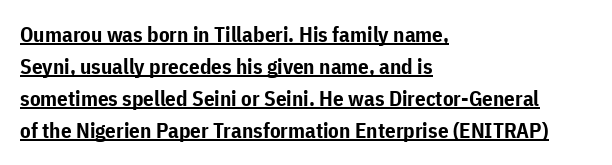
The image shows 21 px bold type, upright; set left-aligned, normal line spacing (1.53x), normal letter spacing, underlined.
